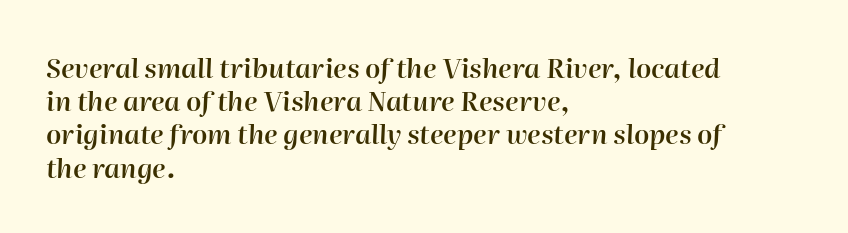
Q: Is the text bold? A: Semi-bold.
Q: Is the text italic (slanted)? A: Yes, it leans right by about 2 degrees.
Q: Is the text underlined? A: No.
Q: How is the paragraph aligned? A: Left-aligned.
Q: Is the spacing between letters normal or unusually wide? A: Normal.
